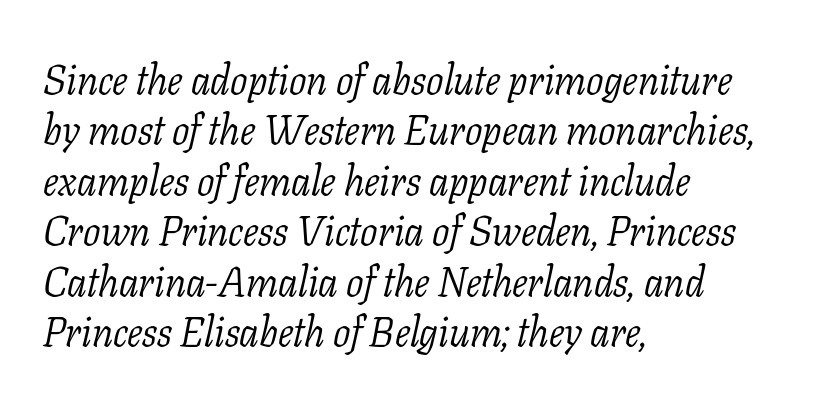
The image shows 41 px light serif type, italic (leaning right); set left-aligned, line spacing 1.23x, normal letter spacing, not underlined; low stroke contrast and a medium x-height.
